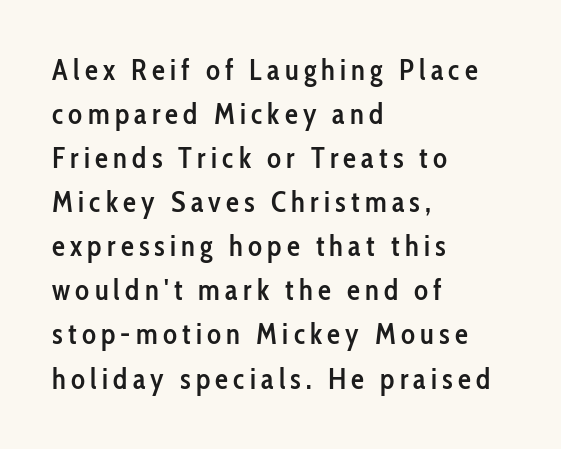
The image shows 29 px semibold, condensed sans-serif type, upright; set left-aligned, normal line spacing (1.52x), not underlined; low stroke contrast and a medium x-height.
